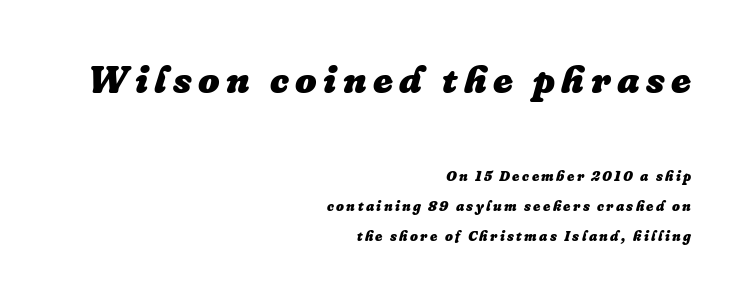
In CSS terms this would be text-align: right. The leading is generous, giving the passage an open texture. The designer gave the opening block more size than the closing block. Is this a fixed-width face? No — the glyphs have proportional, varying widths. Yep, that's italic — everything's leaning. Each row of text sits above clean, open space.
